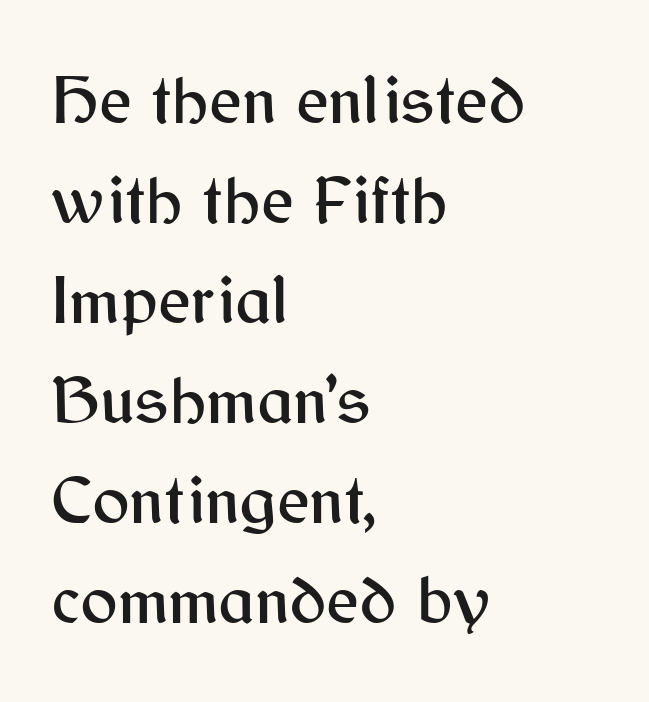
Q: Is the text italic (slanted)? A: No, it is upright.
Q: Is the typeface a serif or a sans-serif typeface? A: Sans-serif.
Q: Is the text underlined? A: No.
Q: How is the paragraph aligned? A: Left-aligned.
Q: Is the spacing between letters normal or unusually wide? A: Normal.
Q: Is the spacing between lines tight, normal or loose? A: Normal.
Q: Width (condensed, normal, or wide)? A: Normal.
Q: Stroke contrast? A: Medium.
Q: x-height? A: Medium.
Q: Monospaced? A: No.
